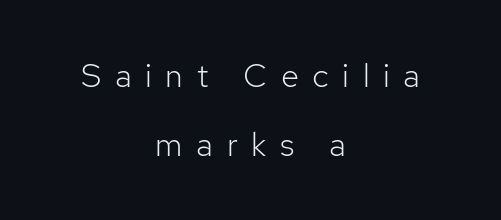
{"serif": "no", "italic": "no", "bold": "no", "weight": "light", "width": "normal", "stroke_contrast": "low", "x_height": "medium", "monospaced": "no", "underline": "no", "align": "center", "line_spacing": "loose", "line_spacing_ratio": 2.09, "letter_spacing": "wide", "letter_spacing_em": 0.41, "glyph_px": 33}
